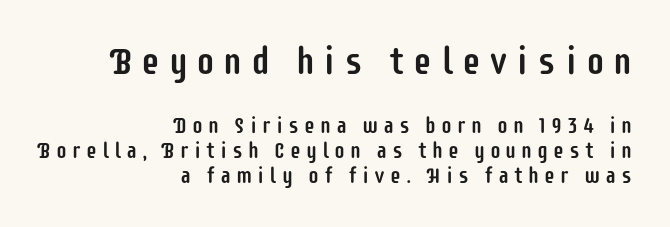
Here the first block reads like a headline and the second like body copy. Very little white space separates one row of letters from the next. Posture: straight, roman, zero tilt. Is the letter spacing exaggerated? Yes — the characters are pushed far apart. Descenders are the only things crossing below the line.
